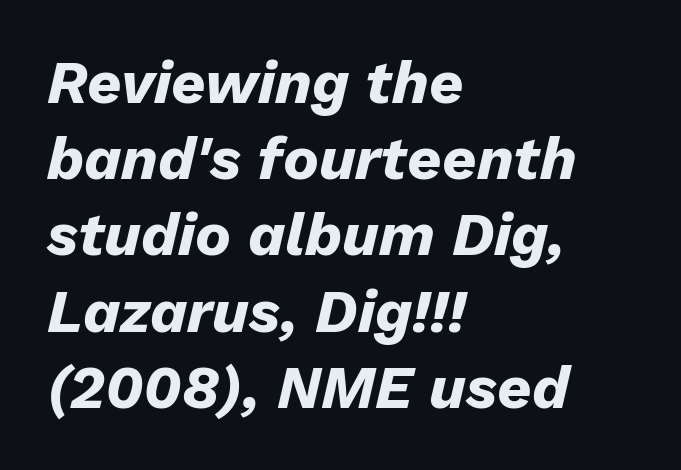
{"italic": "yes", "lean": "right", "slant_degrees": 13, "bold": "yes", "weight": "heavy", "width": "normal", "stroke_contrast": "low", "x_height": "medium", "monospaced": "no", "underline": "no", "align": "left", "line_spacing": "normal", "line_spacing_ratio": 1.27, "letter_spacing": "normal", "letter_spacing_em": 0.0, "glyph_px": 60}
